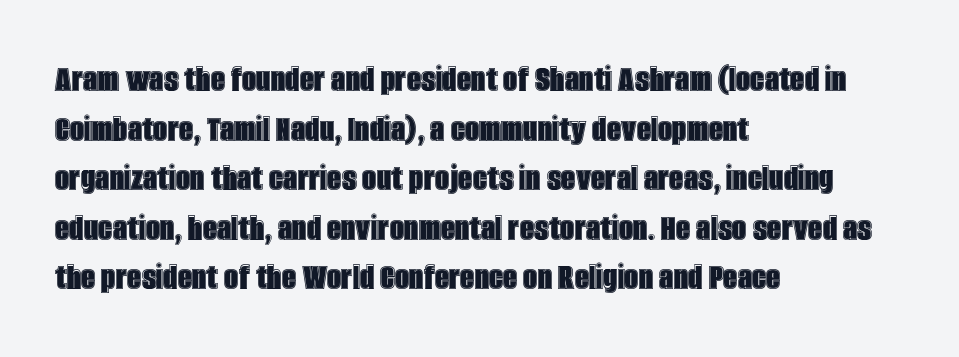
{"italic": "no", "width": "condensed", "x_height": "large", "monospaced": "no", "underline": "no", "align": "left", "line_spacing_ratio": 1.24, "letter_spacing": "normal", "letter_spacing_em": 0.0, "glyph_px": 40}
